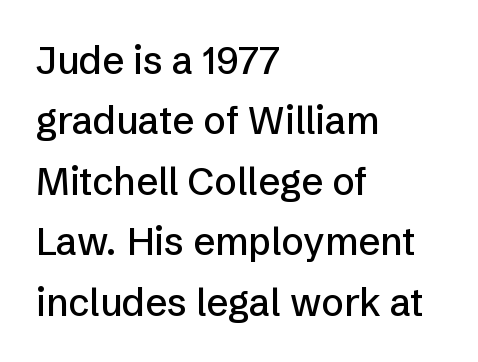
{"serif": "no", "italic": "no", "width": "normal", "stroke_contrast": "low", "x_height": "medium", "monospaced": "no", "underline": "no", "align": "left", "line_spacing": "normal", "line_spacing_ratio": 1.59, "letter_spacing": "normal", "letter_spacing_em": 0.0, "glyph_px": 38}
